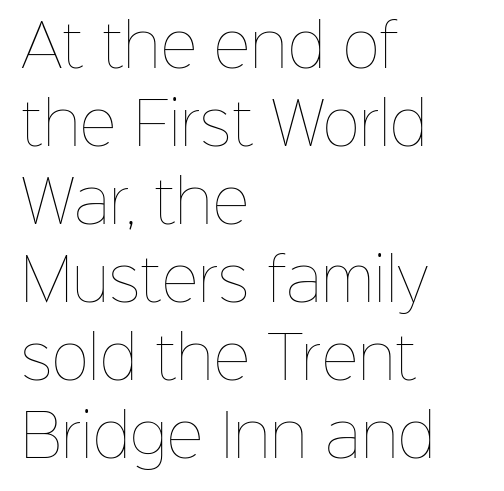
The compositor pushed each line to the left boundary. The cut favours lightness, reaching ordinary text weight at its darkest. In terms of leading, this rendering sits right in the middle. Character widths vary here, with narrow letters taking less room than wide ones. Only glyphs here, with clear space below each row. The line texture is even and compact thanks to regular tracking.
